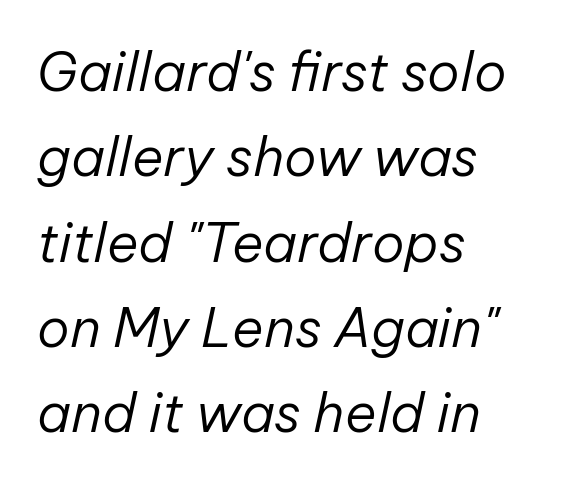
The image shows 54 px regular-weight type, italic (leaning right); set left-aligned, normal line spacing (1.58x), normal letter spacing, not underlined; low stroke contrast and a medium x-height.
